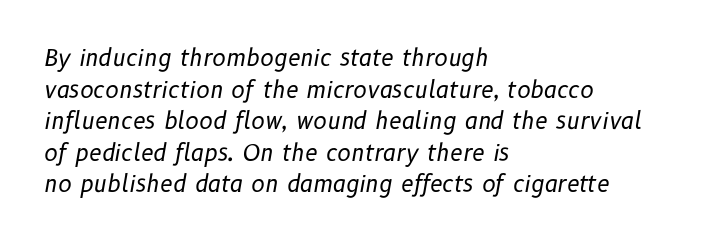
{"italic": "yes", "lean": "right", "slant_degrees": 10, "bold": "no", "underline": "no", "align": "left", "line_spacing": "normal", "line_spacing_ratio": 1.37, "letter_spacing": "normal", "letter_spacing_em": 0.0, "glyph_px": 23}
